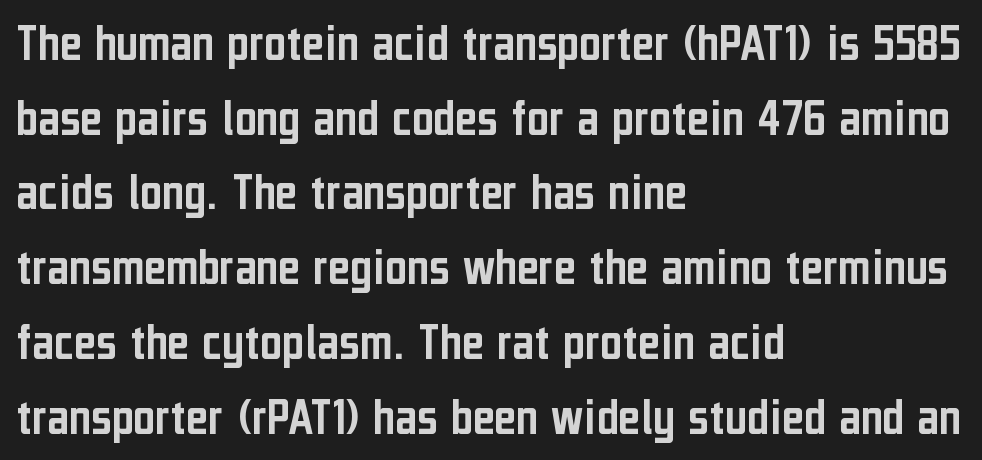
Vertical spacing — default. Nope, no serifs anywhere on these letters. Words float on clear page, feet unadorned. Here the designer chose a conventional face with non-uniform glyph widths. Default kerning and tracking; the words read as compact shapes.
